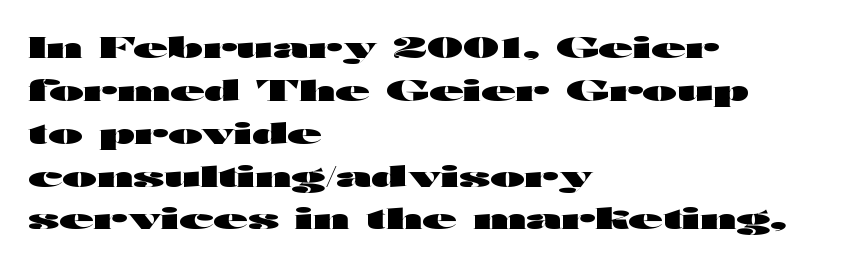
Q: Is the text bold? A: Yes.
Q: Is the text italic (slanted)? A: No, it is upright.
Q: Is the typeface a serif or a sans-serif typeface? A: Sans-serif.
Q: Is the text underlined? A: No.
Q: How is the paragraph aligned? A: Left-aligned.
Q: Is the spacing between letters normal or unusually wide? A: Normal.
Q: Is the spacing between lines tight, normal or loose? A: Normal.
Q: Width (condensed, normal, or wide)? A: Wide.
Q: Stroke contrast? A: High.
Q: x-height? A: Medium.
Q: Monospaced? A: No.
